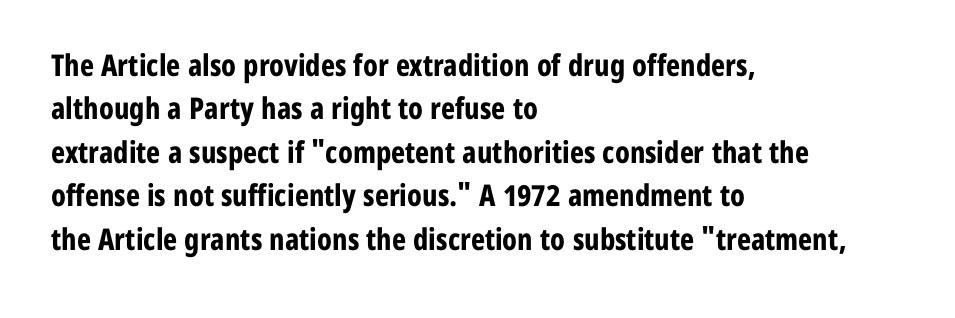
The image shows 30 px bold, condensed sans-serif type, upright; set left-aligned, normal line spacing (1.45x), normal letter spacing, not underlined; low stroke contrast and a medium x-height.
